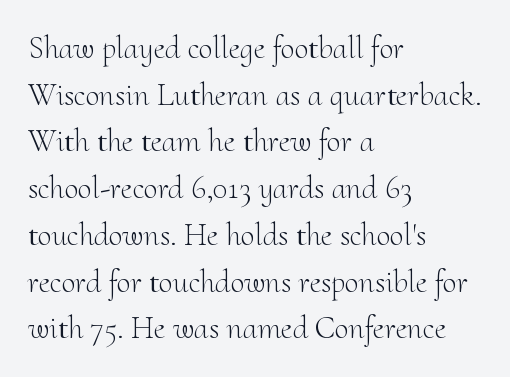
Q: Is the text bold? A: No.
Q: Is the text italic (slanted)? A: No, it is upright.
Q: Is the typeface a serif or a sans-serif typeface? A: Serif.
Q: Is the text underlined? A: No.
Q: How is the paragraph aligned? A: Left-aligned.
Q: Is the spacing between letters normal or unusually wide? A: Normal.
Q: Is the spacing between lines tight, normal or loose? A: Normal.
Q: Width (condensed, normal, or wide)? A: Normal.
Q: Stroke contrast? A: Medium.
Q: x-height? A: Small.
Q: Monospaced? A: No.
